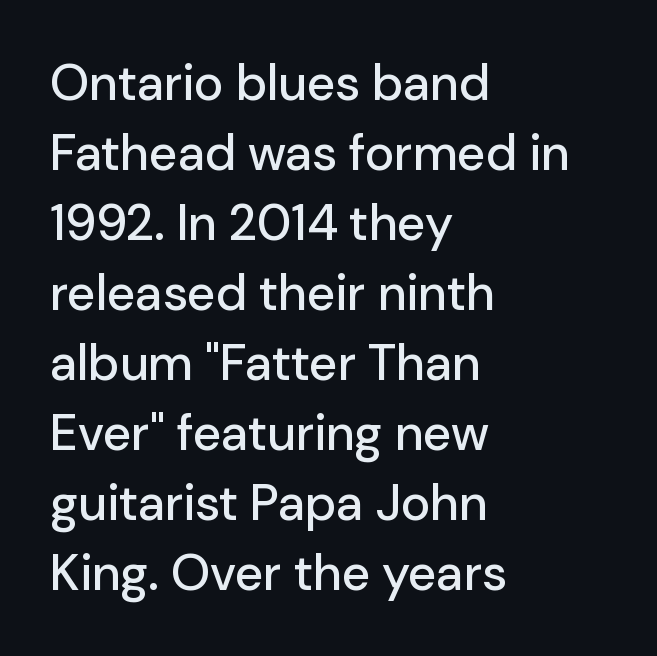
The text was rendered using a sans face with plain stroke endings. The tracking reads as untouched default to a designer's eye. Rows of type keep a routine distance in the vertical direction. A roman cut, with each character standing at attention. Here the designer chose a conventional face with non-uniform glyph widths.
